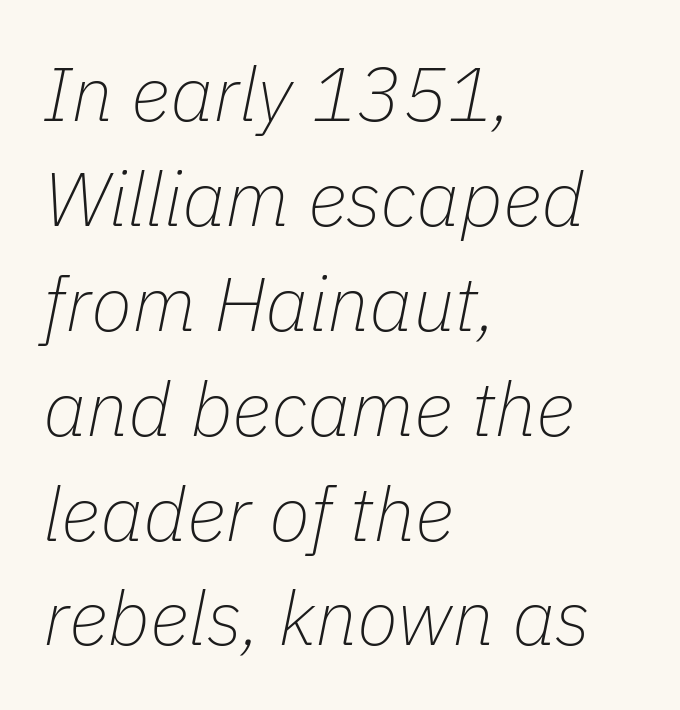
{"italic": "yes", "lean": "right", "slant_degrees": 11, "bold": "no", "weight": "thin", "width": "normal", "stroke_contrast": "low", "x_height": "medium", "monospaced": "no", "underline": "no", "align": "left", "line_spacing": "normal", "line_spacing_ratio": 1.38, "letter_spacing": "normal", "letter_spacing_em": 0.0, "glyph_px": 76}
